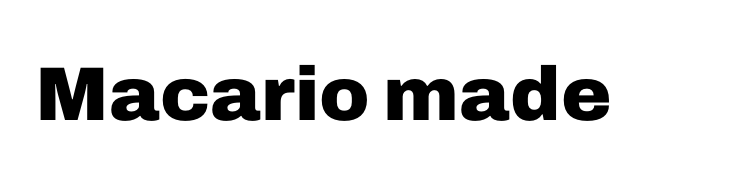
The image shows 76 px heavy sans-serif type, upright; set normal letter spacing, not underlined; low stroke contrast and a medium x-height.
